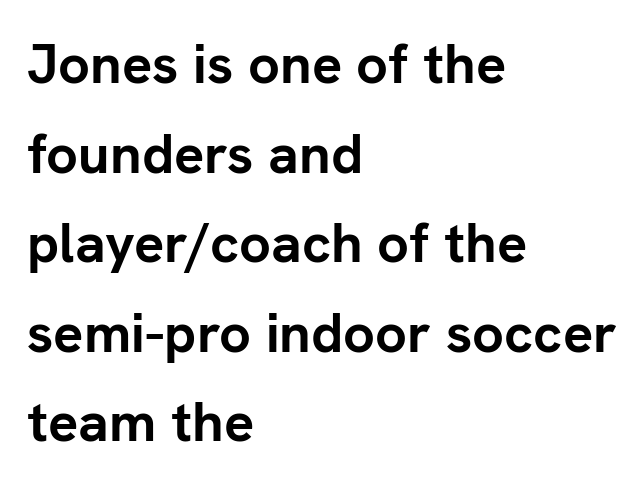
Each letter keeps its own natural width here, so spacing adapts to shape. Plain, unruled lines of type. Reading down the block, your eye returns to a fixed left position each line. Weight: bold. Examine the stroke ends and you'll find no serifs.
